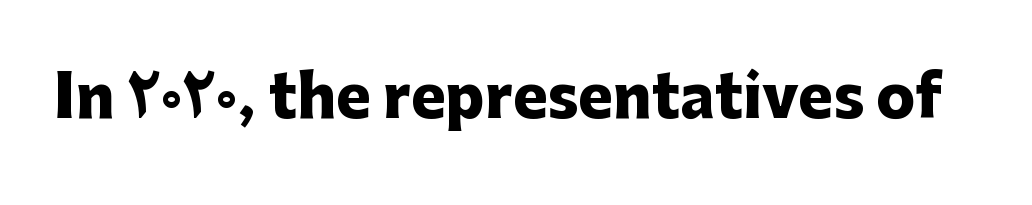
The image shows 58 px heavy sans-serif type, upright; set normal letter spacing, not underlined; low stroke contrast and a medium x-height.
